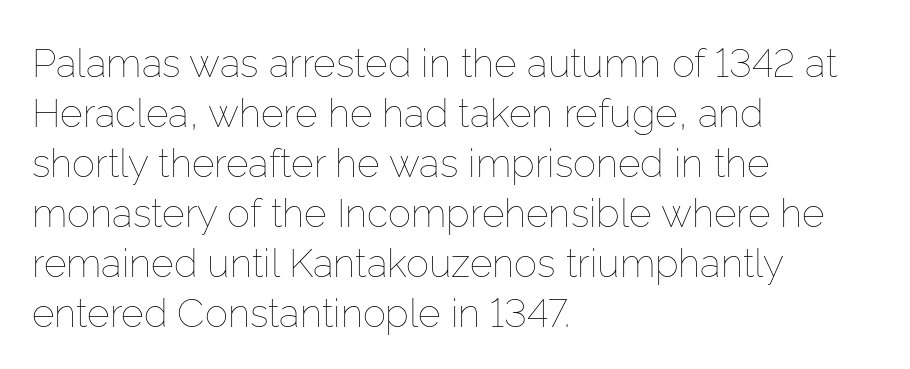
The type sits square on the baseline with zero lean. Evenly set lines give the paragraph a standard silhouette. This rendering features lettering with no underline. Characters follow at the spacing the type designer built in. Heaviness? Minimal to ordinary, like unemphasized prose. The setting favours the left margin, as ordinary paragraphs usually do.
